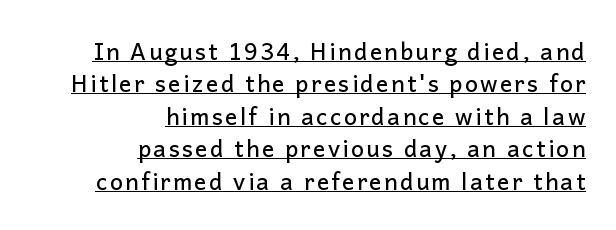
The image shows 23 px text type, upright; set right-aligned, normal line spacing (1.41x), underlined.
